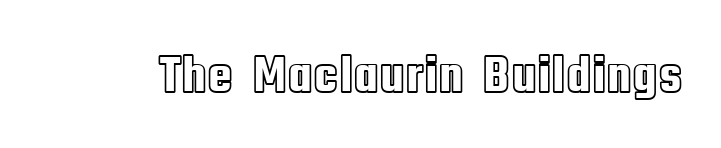
{"italic": "no", "width": "condensed", "x_height": "large", "monospaced": "no", "underline": "no", "letter_spacing": "normal", "letter_spacing_em": 0.0, "glyph_px": 53}
